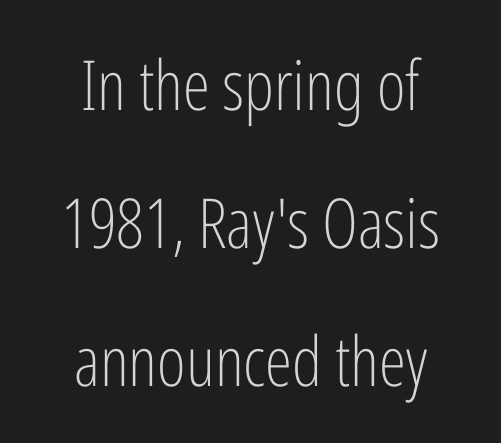
Q: Is the text bold? A: No.
Q: Is the text italic (slanted)? A: No, it is upright.
Q: Is the typeface a serif or a sans-serif typeface? A: Sans-serif.
Q: Is the text underlined? A: No.
Q: How is the paragraph aligned? A: Centered.
Q: Is the spacing between letters normal or unusually wide? A: Normal.
Q: Is the spacing between lines tight, normal or loose? A: Loose.
Q: Width (condensed, normal, or wide)? A: Condensed.
Q: Stroke contrast? A: Low.
Q: x-height? A: Medium.
Q: Monospaced? A: No.
